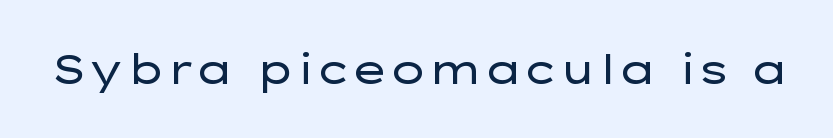
The image shows 40 px regular-weight, wide sans-serif type, upright; set normal letter spacing, not underlined; low stroke contrast and a medium x-height.
